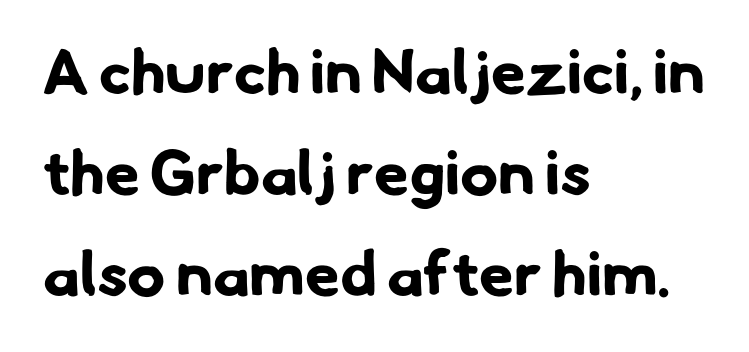
{"serif": "no", "bold": "yes", "weight": "bold", "width": "normal", "stroke_contrast": "low", "x_height": "small", "monospaced": "no", "underline": "no", "align": "left", "line_spacing": "normal", "line_spacing_ratio": 1.6, "letter_spacing": "normal", "letter_spacing_em": 0.0, "glyph_px": 63}
